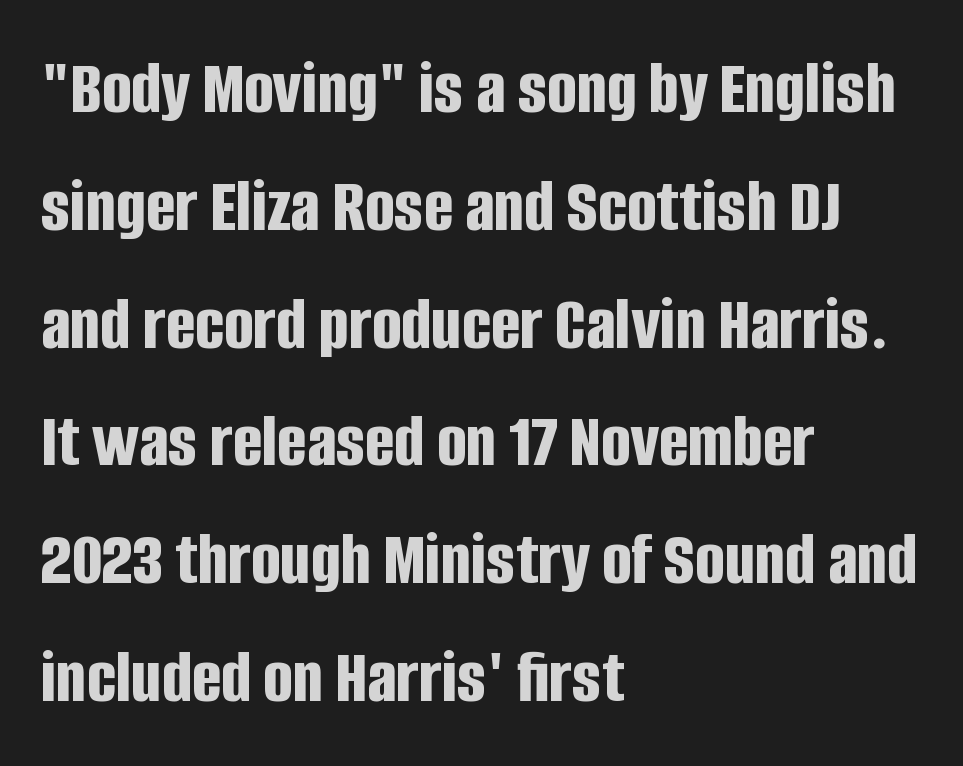
Does the type have serifs? No, each stem ends abruptly. The zone under the glyphs is completely vacant. The vertical gap from one line to the next is medium. Chunky letters — that's bold for sure.
